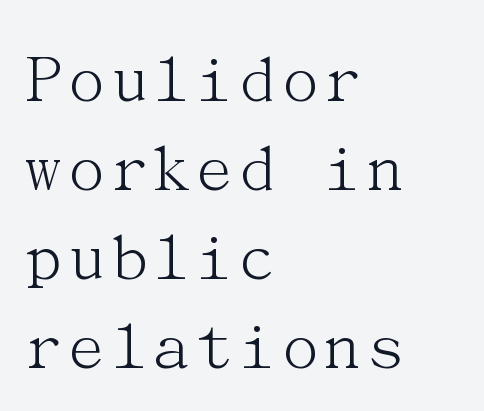
The rendering keeps characters at their native spacing. This is roman type, the default non-slanted kind. Glance below the letters and you will spot only blank space. Caption: multi-line text, flush left, ragged right. Examine the stroke ends and you'll spot serifs. Each stroke keeps to a modest, everyday thickness or less.
